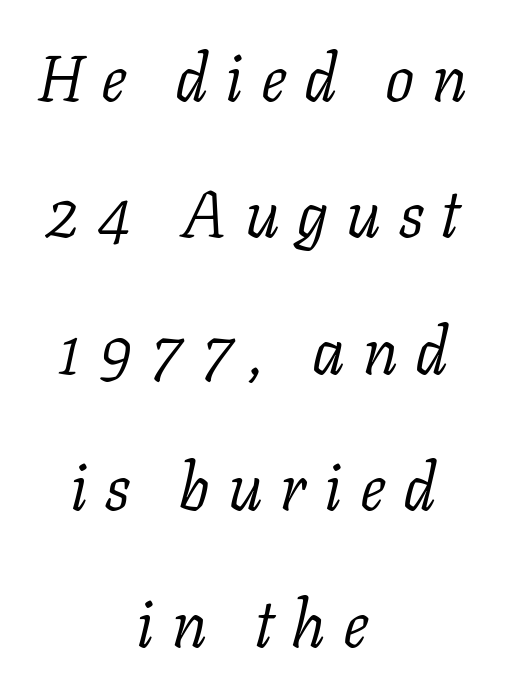
{"serif": "yes", "italic": "yes", "lean": "right", "slant_degrees": 11, "bold": "no", "weight": "light", "width": "normal", "stroke_contrast": "low", "x_height": "medium", "monospaced": "no", "underline": "no", "align": "center", "line_spacing": "loose", "line_spacing_ratio": 2.1, "letter_spacing": "wide", "letter_spacing_em": 0.27, "glyph_px": 65}
